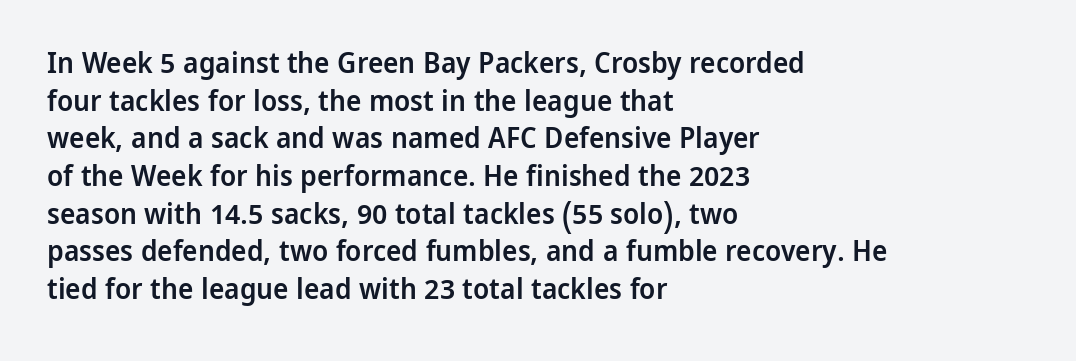
The image shows 29 px semibold sans-serif type, upright; set left-aligned, normal line spacing (1.3x), normal letter spacing, not underlined; low stroke contrast and a medium x-height.
